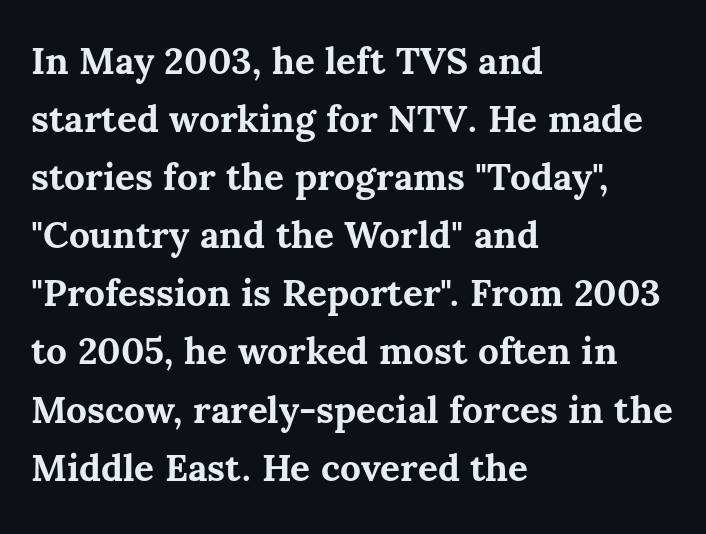
{"italic": "no", "bold": "yes", "weight": "bold", "width": "normal", "stroke_contrast": "medium", "x_height": "medium", "monospaced": "no", "underline": "no", "align": "left", "line_spacing": "normal", "line_spacing_ratio": 1.57, "letter_spacing": "normal", "letter_spacing_em": 0.0, "glyph_px": 37}
